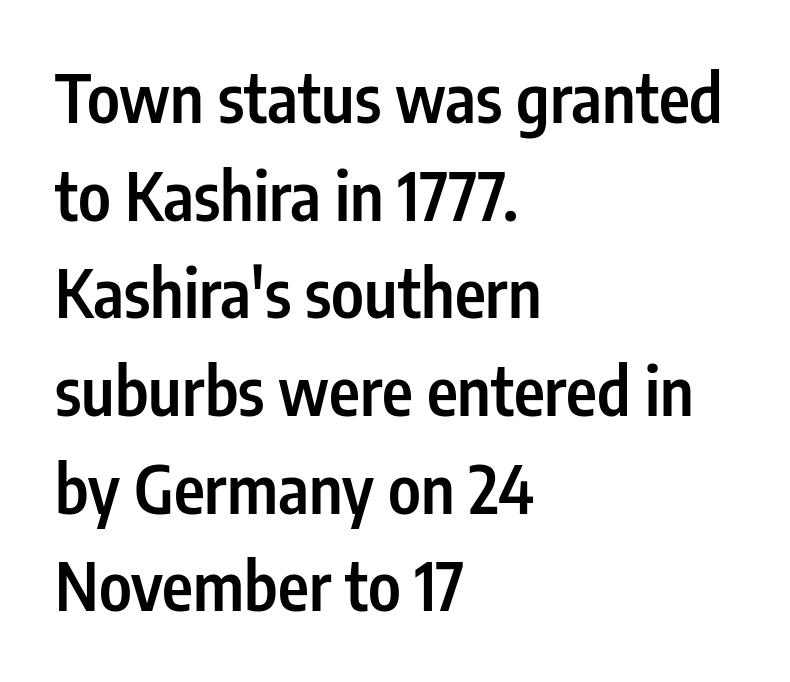
Q: Is the text bold? A: Semi-bold.
Q: Is the text italic (slanted)? A: No, it is upright.
Q: Is the typeface a serif or a sans-serif typeface? A: Sans-serif.
Q: Is the text underlined? A: No.
Q: How is the paragraph aligned? A: Left-aligned.
Q: Is the spacing between letters normal or unusually wide? A: Normal.
Q: Is the spacing between lines tight, normal or loose? A: Normal.
Q: Width (condensed, normal, or wide)? A: Condensed.
Q: Stroke contrast? A: Low.
Q: x-height? A: Medium.
Q: Monospaced? A: No.
